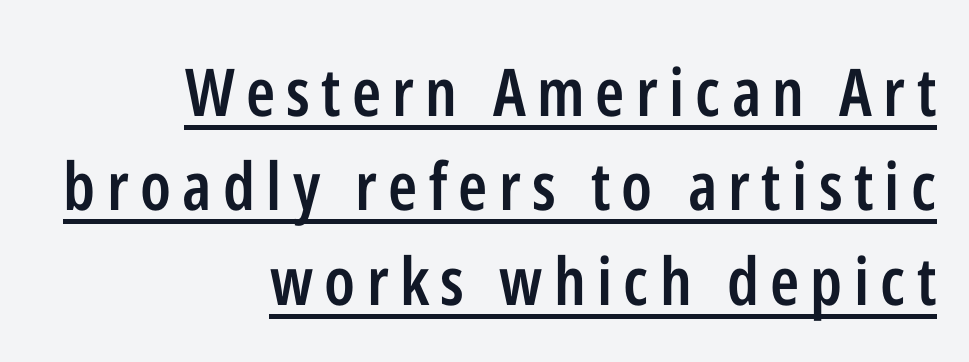
These lines are set flush right with a ragged left edge. Regarding serifs, this sample does without them. Varying glyph widths throughout — classic text-font behaviour. The typography opts for an upright posture over an oblique one.
